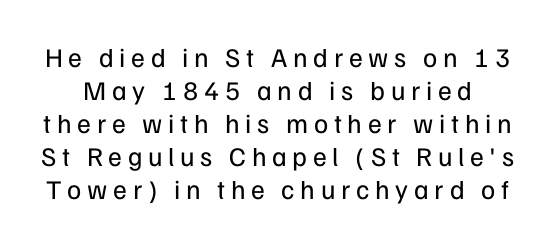
Q: Is the text bold? A: No.
Q: Is the text italic (slanted)? A: No, it is upright.
Q: Is the text underlined? A: No.
Q: Is the spacing between letters normal or unusually wide? A: Unusually wide.
